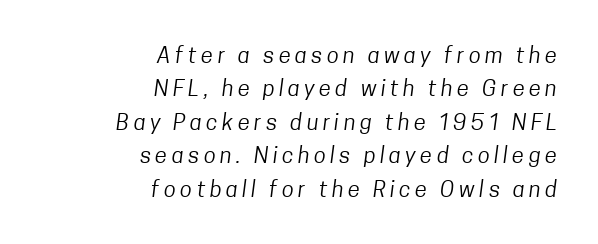
{"bold": "no", "underline": "no", "align": "right", "line_spacing": "normal", "line_spacing_ratio": 1.52, "letter_spacing": "wide", "letter_spacing_em": 0.2, "glyph_px": 22}
